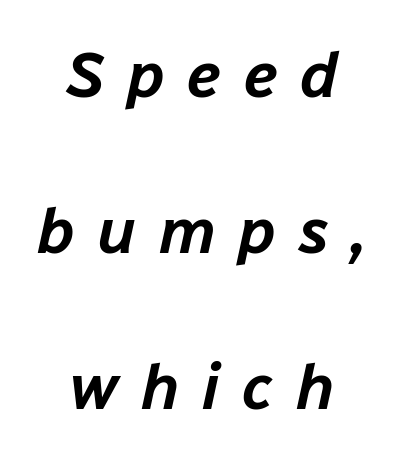
The image shows 64 px text type, italic (leaning right); set centered, loose line spacing (2.44x), unusually wide letter spacing (+0.35 em), not underlined; low stroke contrast and a medium x-height.
